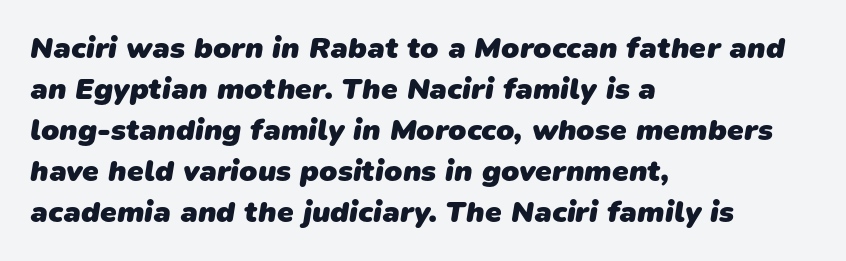
What kind of face is this? One without serifs — a sans. The lines in this sample share a left origin and differ only in where they stop. Think of a printed novel: that variable character pitch is what you see here. The rendering keeps characters at their native spacing. Beneath every word, the page is bare. The characters look thick and weighty, a clear bold.
